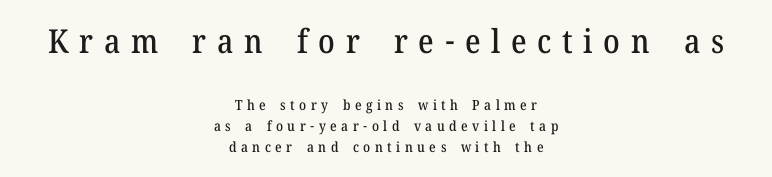
Q: Is the text italic (slanted)? A: No, it is upright.
Q: Is the typeface a serif or a sans-serif typeface? A: Serif.
Q: Is the text underlined? A: No.
Q: How is the paragraph aligned? A: Centered.
Q: Is the spacing between letters normal or unusually wide? A: Unusually wide.
Q: Is the spacing between lines tight, normal or loose? A: Normal.
Q: Which block of text is set in a larger size, the first (top) or the second (bottom)? A: The first (top) one.
Q: Width (condensed, normal, or wide)? A: Normal.
Q: Stroke contrast? A: Medium.
Q: x-height? A: Medium.
Q: Monospaced? A: No.
